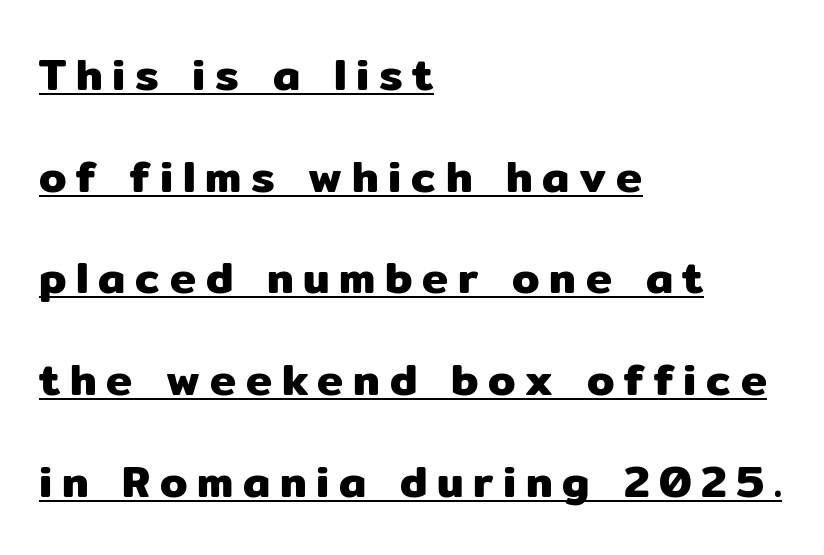
Q: Is the text italic (slanted)? A: No, it is upright.
Q: Is the typeface a serif or a sans-serif typeface? A: Sans-serif.
Q: Is the text underlined? A: Yes.
Q: How is the paragraph aligned? A: Left-aligned.
Q: Is the spacing between letters normal or unusually wide? A: Unusually wide.
Q: Is the spacing between lines tight, normal or loose? A: Loose.
Q: Width (condensed, normal, or wide)? A: Normal.
Q: Stroke contrast? A: Low.
Q: x-height? A: Medium.
Q: Monospaced? A: No.
